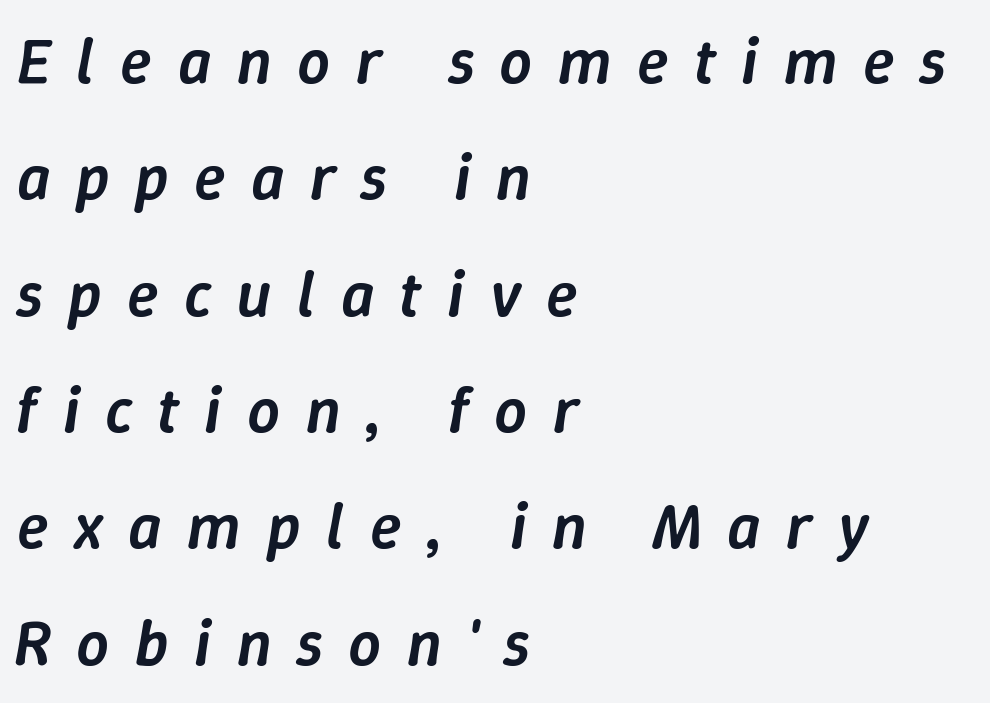
{"italic": "yes", "lean": "right", "slant_degrees": 9, "bold": "semi", "weight": "semibold", "width": "normal", "stroke_contrast": "low", "x_height": "medium", "monospaced": "no", "underline": "no", "align": "left", "line_spacing_ratio": 1.79, "letter_spacing": "wide", "letter_spacing_em": 0.39, "glyph_px": 65}
